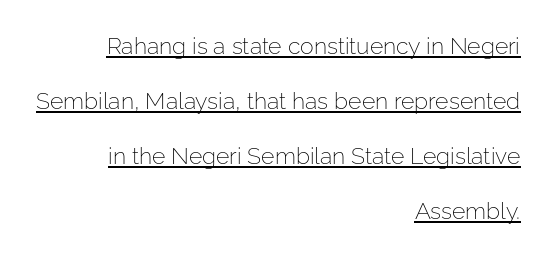
{"italic": "no", "bold": "no", "underline": "yes", "align": "right", "line_spacing": "loose", "line_spacing_ratio": 2.39, "letter_spacing": "normal", "letter_spacing_em": 0.0, "glyph_px": 23}
